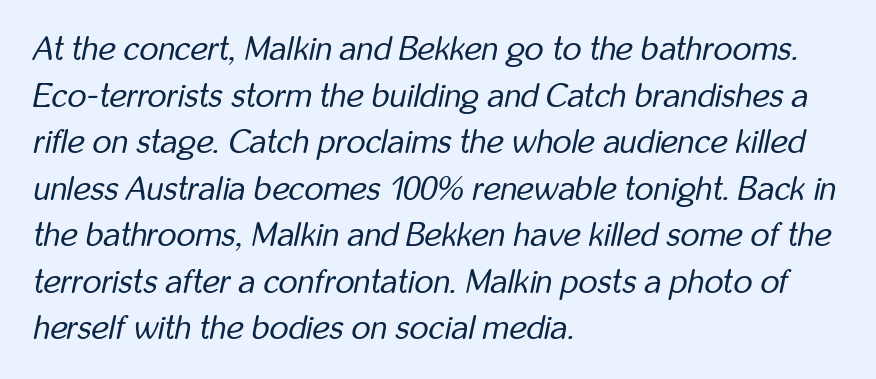
The image shows 33 px regular-weight, condensed type, italic (leaning right); set left-aligned, normal line spacing (1.41x), normal letter spacing, not underlined; low stroke contrast and a medium x-height.
